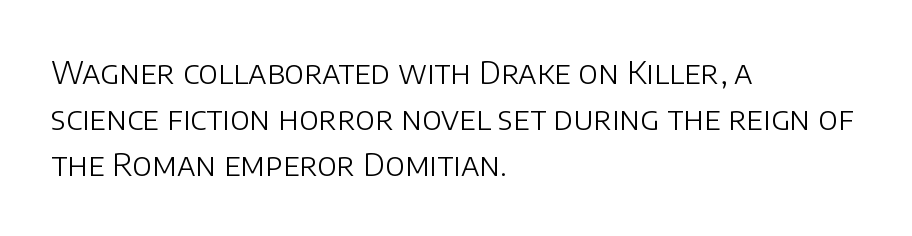
{"serif": "no", "italic": "no", "bold": "no", "weight": "light", "width": "normal", "stroke_contrast": "low", "x_height": "large", "monospaced": "no", "underline": "no", "align": "left", "line_spacing": "normal", "line_spacing_ratio": 1.44, "letter_spacing": "normal", "letter_spacing_em": 0.0, "glyph_px": 32}
